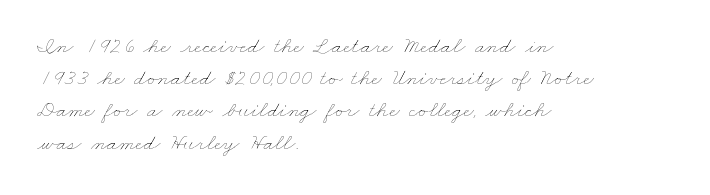
Q: Is the text bold? A: No.
Q: Is the text underlined? A: No.
Q: How is the paragraph aligned? A: Left-aligned.
Q: Is the spacing between letters normal or unusually wide? A: Normal.
Q: Is the spacing between lines tight, normal or loose? A: Normal.
